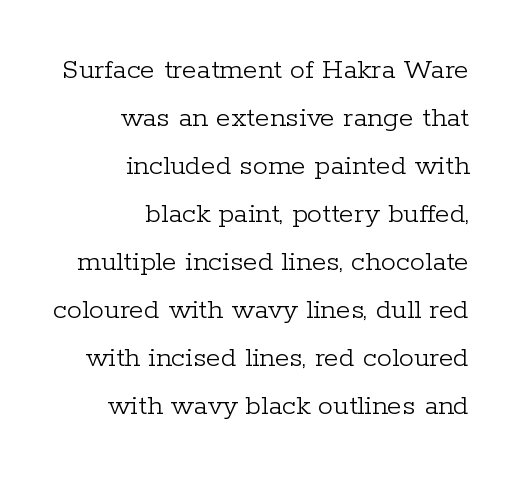
{"serif": "yes", "italic": "no", "bold": "no", "weight": "light", "width": "normal", "stroke_contrast": "low", "x_height": "medium", "monospaced": "no", "underline": "no", "align": "right", "line_spacing": "normal", "line_spacing_ratio": 1.6, "letter_spacing": "normal", "letter_spacing_em": 0.0, "glyph_px": 30}
